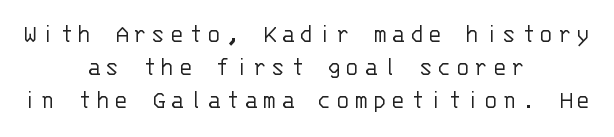
Q: Is the text bold? A: No.
Q: Is the text italic (slanted)? A: No, it is upright.
Q: Is the text underlined? A: No.
Q: How is the paragraph aligned? A: Centered.
Q: Is the spacing between lines tight, normal or loose? A: Normal.
